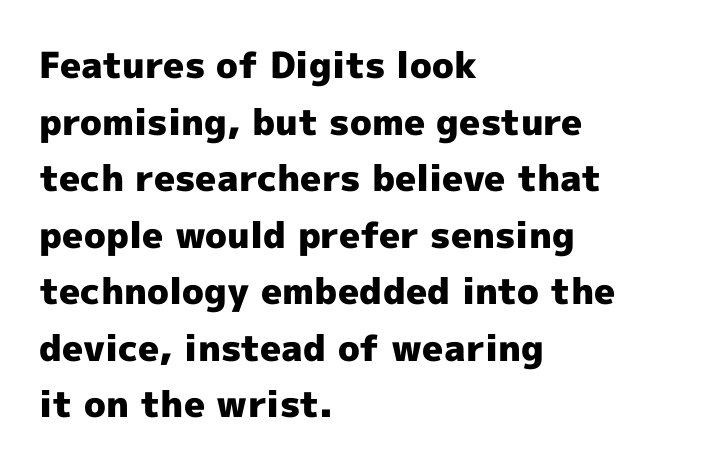
{"serif": "no", "italic": "no", "bold": "yes", "weight": "heavy", "width": "normal", "x_height": "medium", "monospaced": "no", "underline": "no", "align": "left", "line_spacing": "normal", "line_spacing_ratio": 1.57, "letter_spacing": "normal", "letter_spacing_em": 0.0, "glyph_px": 36}
